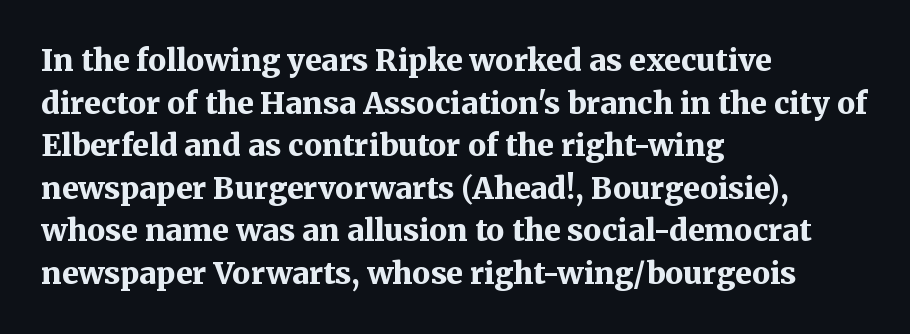
The image shows 30 px bold serif type, upright; set left-aligned, normal line spacing (1.42x), normal letter spacing, not underlined; medium stroke contrast and a medium x-height.
